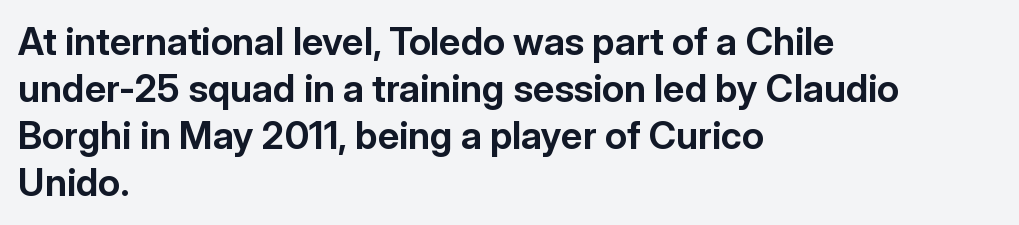
Q: Is the text bold? A: Yes.
Q: Is the text italic (slanted)? A: No, it is upright.
Q: Is the typeface a serif or a sans-serif typeface? A: Sans-serif.
Q: Is the text underlined? A: No.
Q: How is the paragraph aligned? A: Left-aligned.
Q: Is the spacing between letters normal or unusually wide? A: Normal.
Q: Width (condensed, normal, or wide)? A: Normal.
Q: Stroke contrast? A: Low.
Q: x-height? A: Medium.
Q: Monospaced? A: No.
